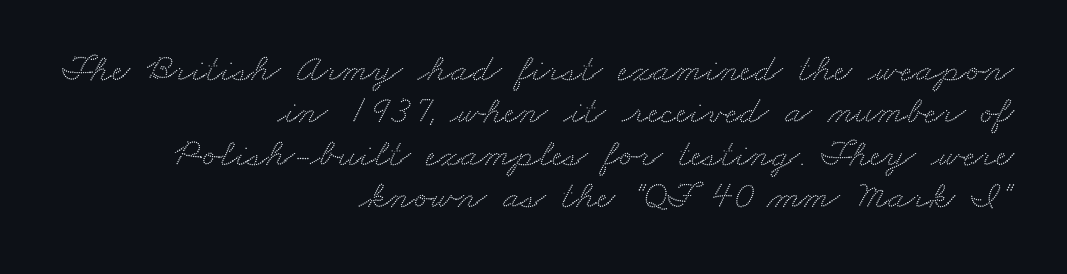
Q: Is the typeface a serif or a sans-serif typeface? A: Serif.
Q: Is the text underlined? A: No.
Q: How is the paragraph aligned? A: Right-aligned.
Q: Is the spacing between letters normal or unusually wide? A: Normal.
Q: Is the spacing between lines tight, normal or loose? A: Tight.
Q: Width (condensed, normal, or wide)? A: Wide.
Q: Stroke contrast? A: Medium.
Q: x-height? A: Small.
Q: Monospaced? A: No.
